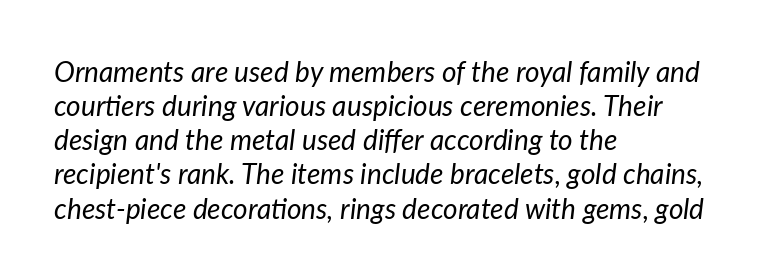
The image shows 28 px regular-weight type, italic (leaning right); set left-aligned, line spacing 1.22x, normal letter spacing, not underlined; low stroke contrast and a medium x-height.
